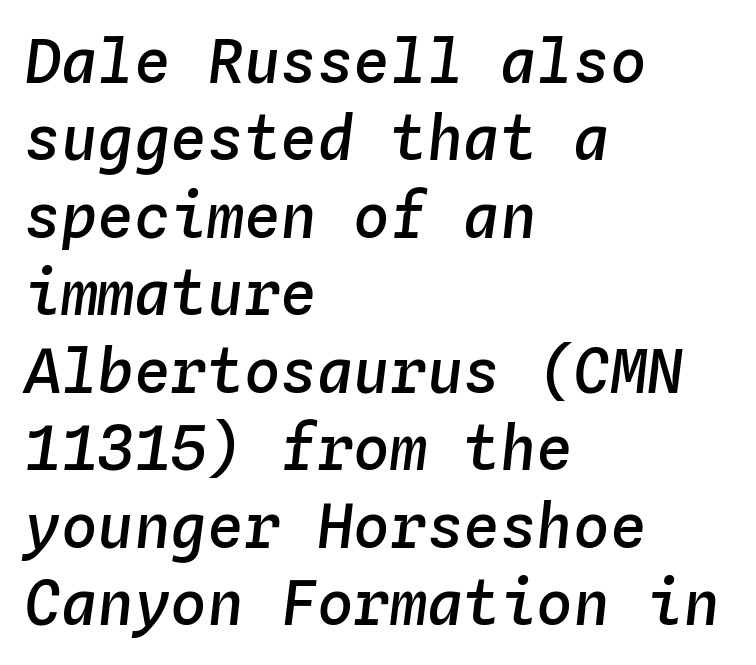
The image shows 61 px semibold type, italic (leaning right), monospaced; set left-aligned, normal line spacing (1.27x), normal letter spacing, not underlined; low stroke contrast and a medium x-height.
